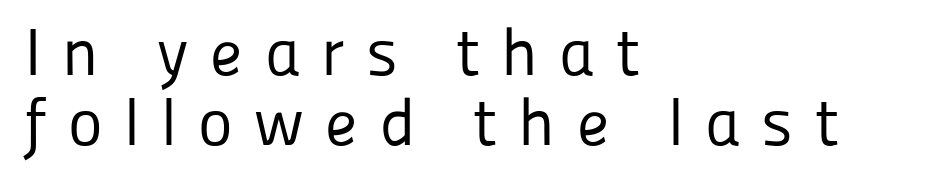
The gap between lines stays unmarked. Vertical spacing — tight. Characters remain perfectly vertical along every line. The passage shown is typed in a proportional face where columns would drift. Caption: expanded tracking, letters set apart.
